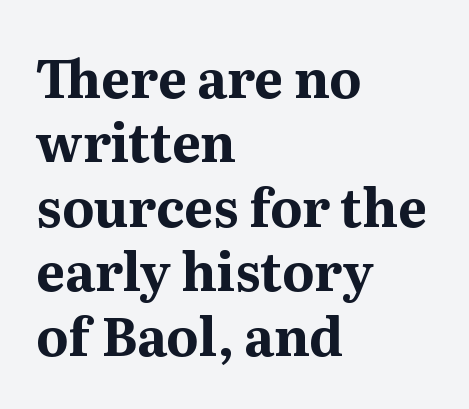
{"serif": "yes", "italic": "no", "bold": "yes", "weight": "bold", "width": "normal", "stroke_contrast": "medium", "x_height": "medium", "monospaced": "no", "underline": "no", "align": "left", "line_spacing_ratio": 1.24, "letter_spacing": "normal", "letter_spacing_em": 0.0, "glyph_px": 52}
